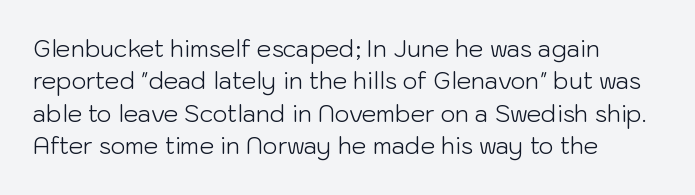
{"italic": "no", "bold": "no", "underline": "no", "align": "left", "line_spacing": "normal", "line_spacing_ratio": 1.41, "letter_spacing": "normal", "letter_spacing_em": 0.0, "glyph_px": 23}
